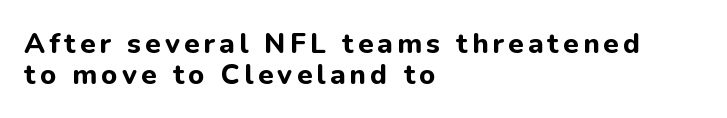
Each letter's strokes conclude bluntly, with no projecting serifs. Notice how the stems are strictly vertical — no italics here. Students, this is bold: see how much ink each stroke carries. These lines are set flush left with a ragged right edge.
